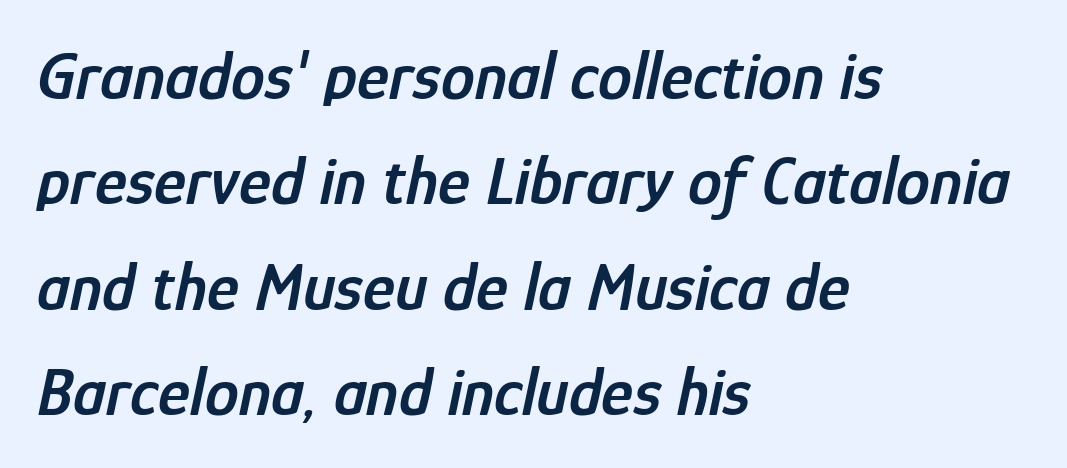
Q: Is the text bold? A: Semi-bold.
Q: Is the text italic (slanted)? A: Yes, it leans right by about 12 degrees.
Q: Is the text underlined? A: No.
Q: How is the paragraph aligned? A: Left-aligned.
Q: Is the spacing between letters normal or unusually wide? A: Normal.
Q: Is the spacing between lines tight, normal or loose? A: Normal.
Q: Width (condensed, normal, or wide)? A: Condensed.
Q: Stroke contrast? A: Low.
Q: x-height? A: Medium.
Q: Monospaced? A: No.
